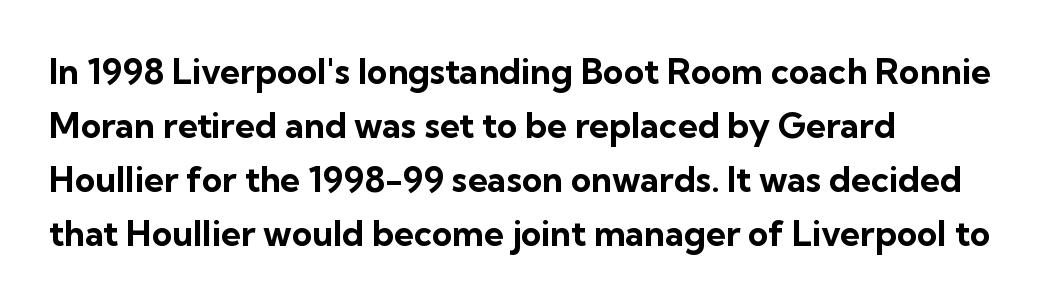
If you drew a line through each stem, it would be perfectly vertical. Character widths vary here, with narrow letters taking less room than wide ones. Students, this is bold: see how much ink each stroke carries. Line starts are locked; line ends wander. The baseline area is clear.
